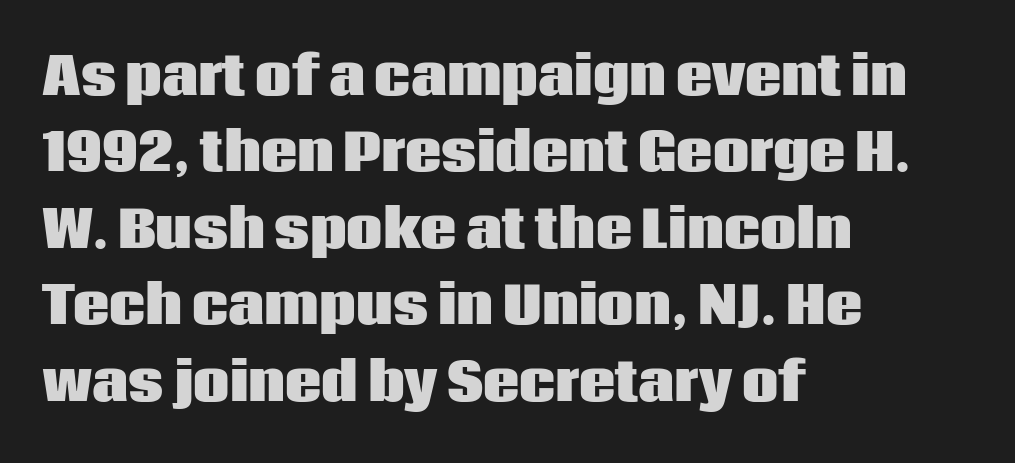
The image shows 51 px heavy sans-serif type, upright; set left-aligned, normal line spacing (1.5x), normal letter spacing, not underlined; low stroke contrast and a large x-height.
